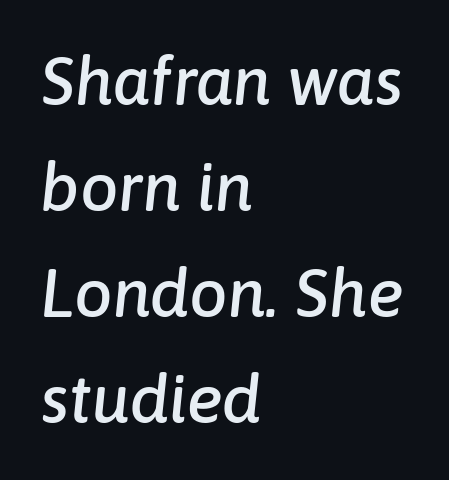
Q: Is the text italic (slanted)? A: Yes, it leans right by about 6 degrees.
Q: Is the text underlined? A: No.
Q: How is the paragraph aligned? A: Left-aligned.
Q: Is the spacing between letters normal or unusually wide? A: Normal.
Q: Is the spacing between lines tight, normal or loose? A: Normal.
Q: Width (condensed, normal, or wide)? A: Normal.
Q: Stroke contrast? A: Low.
Q: x-height? A: Medium.
Q: Monospaced? A: No.
